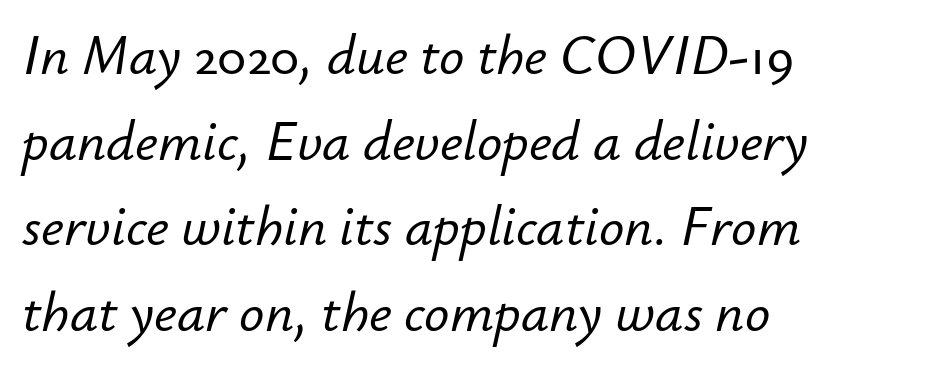
{"italic": "yes", "lean": "right", "slant_degrees": 12, "width": "normal", "stroke_contrast": "low", "x_height": "small", "monospaced": "no", "underline": "no", "align": "left", "line_spacing": "normal", "line_spacing_ratio": 1.53, "letter_spacing": "normal", "letter_spacing_em": 0.0, "glyph_px": 56}
